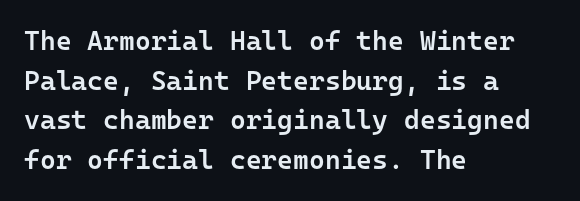
Q: Is the text bold? A: Semi-bold.
Q: Is the text italic (slanted)? A: No, it is upright.
Q: Is the text underlined? A: No.
Q: How is the paragraph aligned? A: Left-aligned.
Q: Is the spacing between letters normal or unusually wide? A: Normal.
Q: Is the spacing between lines tight, normal or loose? A: Normal.
